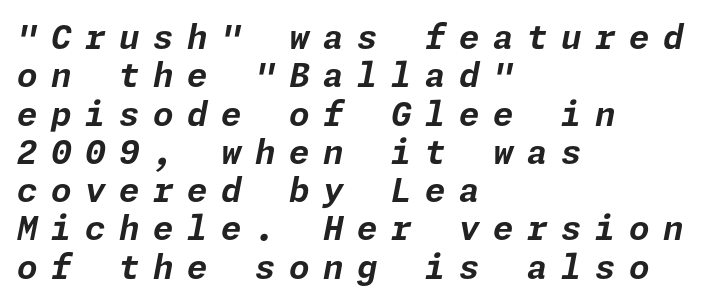
When letters slant like this, we call the style italic. This rendering widens character spacing well past its baseline value. Chunky letters — that's bold for sure. A classic flush-left, rag-right setting is used for this passage.
